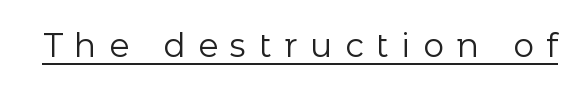
Q: Is the text bold? A: No.
Q: Is the text italic (slanted)? A: No, it is upright.
Q: Is the typeface a serif or a sans-serif typeface? A: Sans-serif.
Q: Is the text underlined? A: Yes.
Q: Is the spacing between letters normal or unusually wide? A: Unusually wide.
Q: Width (condensed, normal, or wide)? A: Normal.
Q: Stroke contrast? A: Low.
Q: x-height? A: Medium.
Q: Monospaced? A: No.
